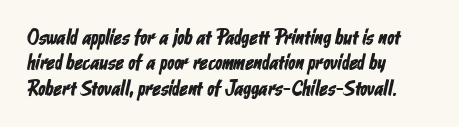
Q: Is the text underlined? A: No.
Q: How is the paragraph aligned? A: Left-aligned.
Q: Is the spacing between letters normal or unusually wide? A: Normal.
